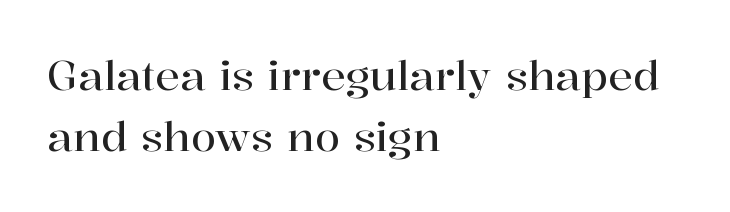
{"serif": "yes", "italic": "no", "width": "normal", "stroke_contrast": "high", "x_height": "medium", "monospaced": "no", "underline": "no", "align": "left", "line_spacing": "normal", "line_spacing_ratio": 1.5, "letter_spacing": "normal", "letter_spacing_em": 0.0, "glyph_px": 41}
